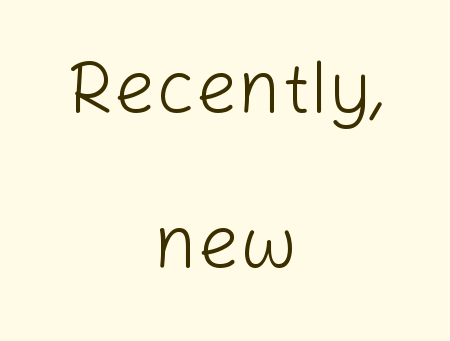
Words appear dense and cohesive because spacing is normal. Interline gaps are noticeably wide in this sample. This sample uses an upright cut, with every glyph sitting square on the baseline. Descenders are the only things crossing below the line. This is sans-serif lettering, the kind often seen on screens and signage.
